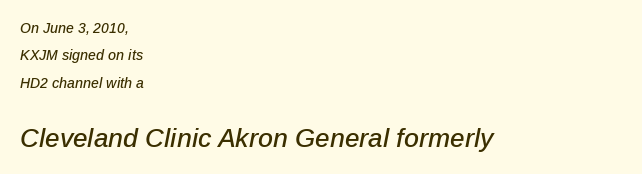
The rendering enlarges the type as you move from the upper chunk to the lower. Does the lettering tilt? It does — this is italic. Letters rest on an invisible, unmarked baseline. What stands out about the letter spacing? Nothing — it is the standard amount. Is the block centered? No — it sits flush against the left margin. Does the leading feel generous? Absolutely, it's lavish.
